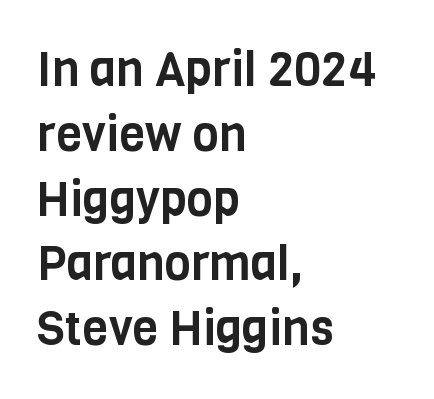
{"serif": "no", "italic": "no", "width": "condensed", "stroke_contrast": "low", "x_height": "large", "monospaced": "no", "underline": "no", "align": "left", "line_spacing": "normal", "line_spacing_ratio": 1.35, "letter_spacing": "normal", "letter_spacing_em": 0.0, "glyph_px": 48}
